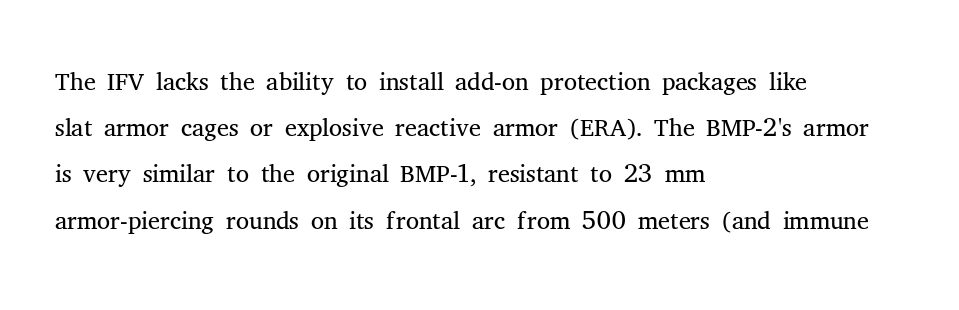
The image shows 37 px light serif type, upright; set left-aligned, normal line spacing (1.25x), normal letter spacing, not underlined; medium stroke contrast and a medium x-height.
